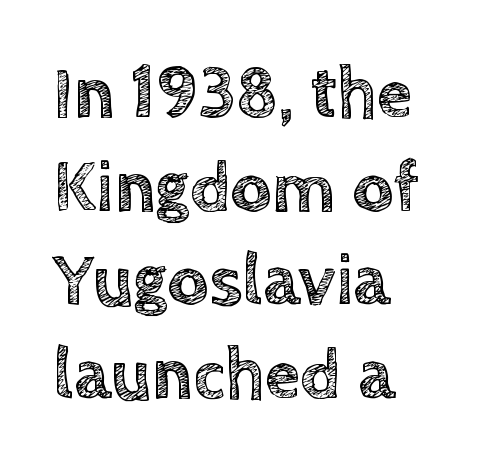
{"italic": "no", "width": "normal", "x_height": "large", "monospaced": "no", "underline": "no", "align": "left", "line_spacing": "normal", "line_spacing_ratio": 1.3, "letter_spacing": "normal", "letter_spacing_em": 0.0, "glyph_px": 72}
